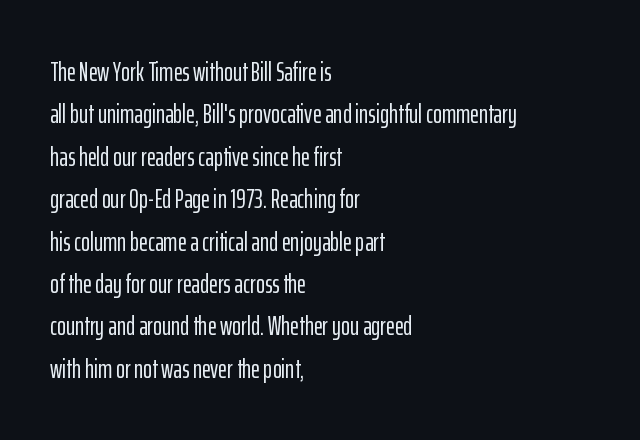
Q: Is the text italic (slanted)? A: No, it is upright.
Q: Is the text underlined? A: No.
Q: How is the paragraph aligned? A: Left-aligned.
Q: Is the spacing between letters normal or unusually wide? A: Normal.
Q: Is the spacing between lines tight, normal or loose? A: Normal.
